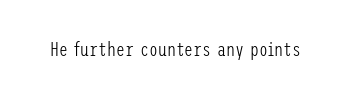
Posture: upright roman. Short note: letters normally spaced. The weight would be labelled regular, book, light, or lighter still. Lines of text with bare space underneath.
